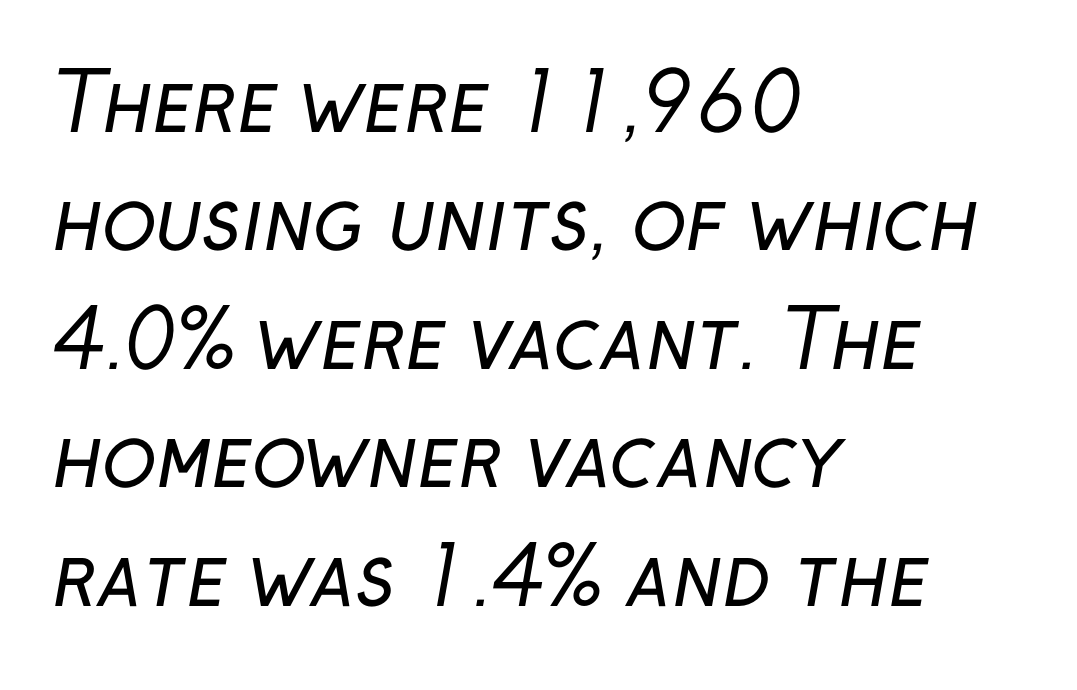
Q: Is the text bold? A: No.
Q: Is the typeface a serif or a sans-serif typeface? A: Sans-serif.
Q: Is the text underlined? A: No.
Q: How is the paragraph aligned? A: Left-aligned.
Q: Is the spacing between letters normal or unusually wide? A: Normal.
Q: Is the spacing between lines tight, normal or loose? A: Normal.
Q: Width (condensed, normal, or wide)? A: Normal.
Q: Stroke contrast? A: Low.
Q: x-height? A: Medium.
Q: Monospaced? A: No.
